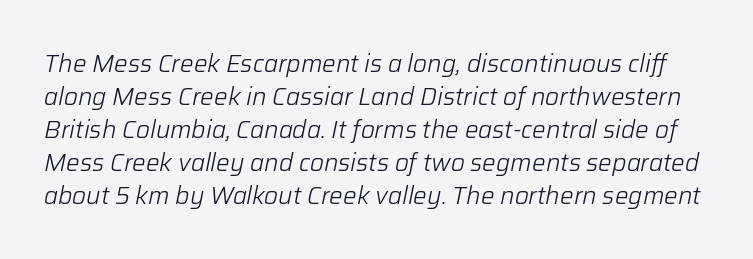
{"italic": "yes", "lean": "right", "slant_degrees": 12, "bold": "no", "underline": "no", "line_spacing": "normal", "line_spacing_ratio": 1.37, "letter_spacing": "normal", "letter_spacing_em": 0.0, "glyph_px": 24}
